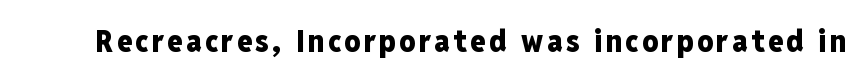
Q: Is the text bold? A: Yes.
Q: Is the text italic (slanted)? A: No, it is upright.
Q: Is the typeface a serif or a sans-serif typeface? A: Sans-serif.
Q: Is the text underlined? A: No.
Q: Width (condensed, normal, or wide)? A: Condensed.
Q: Stroke contrast? A: Low.
Q: x-height? A: Medium.
Q: Monospaced? A: No.
